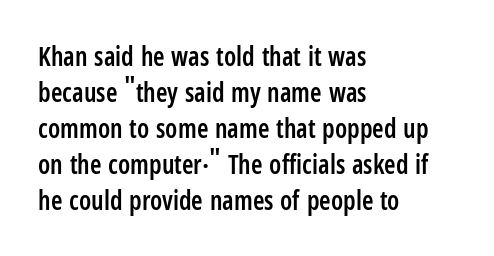
The glyphs have the mass of a demibold cut, below bold. The rendering uses a moderate line-height, typical for paragraphs. Here the glyphs are tracked normally, forming tight word shapes. The rag falls on the right side of this text block.
